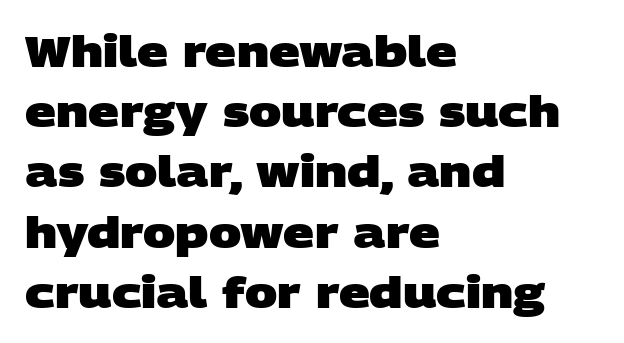
{"serif": "no", "bold": "yes", "weight": "heavy", "width": "wide", "stroke_contrast": "low", "x_height": "large", "monospaced": "no", "underline": "no", "align": "left", "line_spacing": "normal", "line_spacing_ratio": 1.4, "letter_spacing": "normal", "letter_spacing_em": 0.0, "glyph_px": 43}
